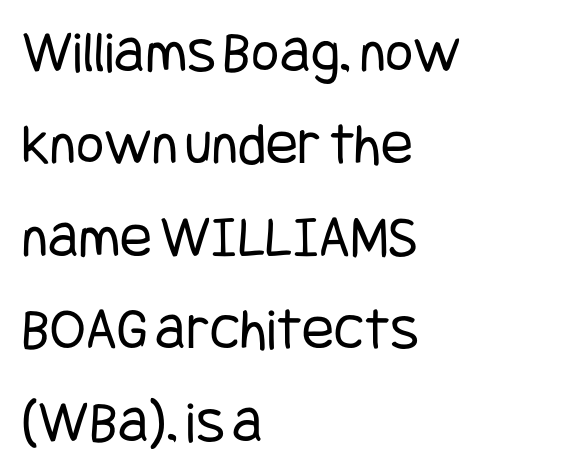
Q: Is the text bold? A: No.
Q: Is the text italic (slanted)? A: No, it is upright.
Q: Is the typeface a serif or a sans-serif typeface? A: Sans-serif.
Q: Is the text underlined? A: No.
Q: How is the paragraph aligned? A: Left-aligned.
Q: Is the spacing between letters normal or unusually wide? A: Normal.
Q: Is the spacing between lines tight, normal or loose? A: Normal.
Q: Width (condensed, normal, or wide)? A: Condensed.
Q: Stroke contrast? A: Low.
Q: x-height? A: Large.
